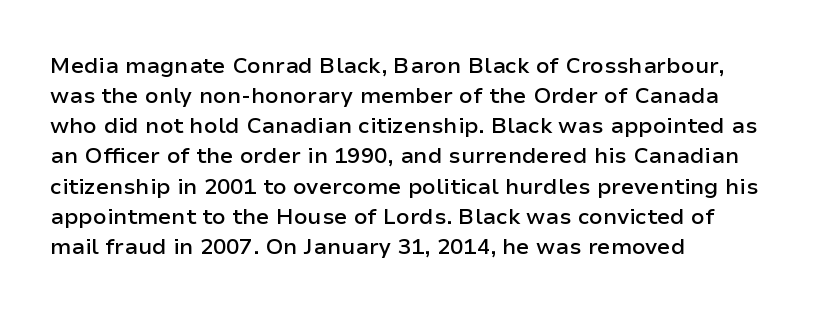
Q: Is the text bold? A: Semi-bold.
Q: Is the text italic (slanted)? A: No, it is upright.
Q: Is the text underlined? A: No.
Q: How is the paragraph aligned? A: Left-aligned.
Q: Is the spacing between letters normal or unusually wide? A: Normal.
Q: Is the spacing between lines tight, normal or loose? A: Normal.
